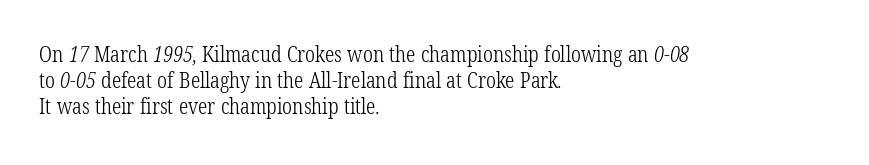
Q: Is the text bold? A: No.
Q: Is the text underlined? A: No.
Q: How is the paragraph aligned? A: Left-aligned.
Q: Is the spacing between letters normal or unusually wide? A: Normal.
